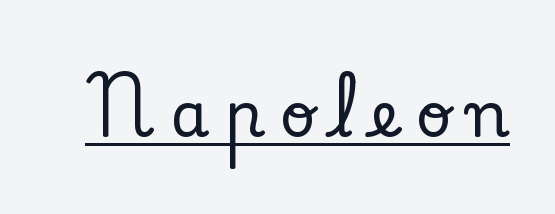
Q: Is the text italic (slanted)? A: No, it is upright.
Q: Is the typeface a serif or a sans-serif typeface? A: Serif.
Q: Is the text underlined? A: Yes.
Q: Is the spacing between letters normal or unusually wide? A: Unusually wide.
Q: Width (condensed, normal, or wide)? A: Normal.
Q: Stroke contrast? A: Low.
Q: x-height? A: Small.
Q: Monospaced? A: No.
